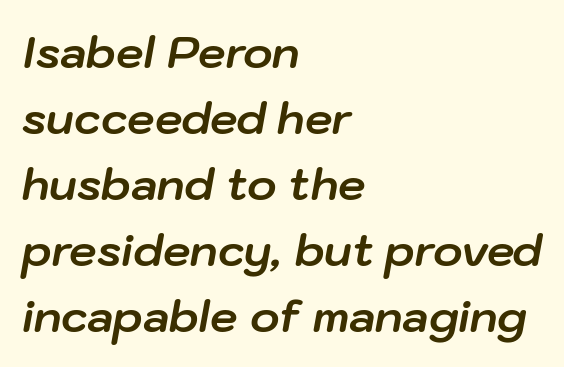
Each letter keeps its own natural width here, so spacing adapts to shape. A bare baseline throughout the passage. These lines keep a tight, regular rhythm from letter to letter. You'd pick this weight for a headline — it's a proper bold. Italic? Definitely — the glyphs are oblique.
